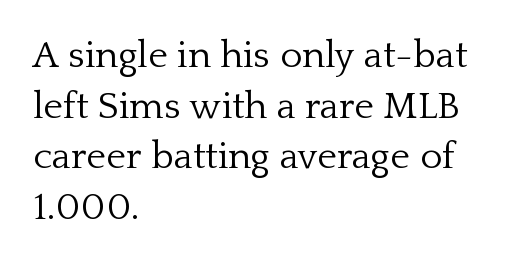
{"serif": "yes", "italic": "no", "bold": "no", "weight": "light", "width": "normal", "stroke_contrast": "low", "x_height": "medium", "monospaced": "no", "underline": "no", "align": "left", "line_spacing": "normal", "line_spacing_ratio": 1.33, "letter_spacing": "normal", "letter_spacing_em": 0.0, "glyph_px": 38}
